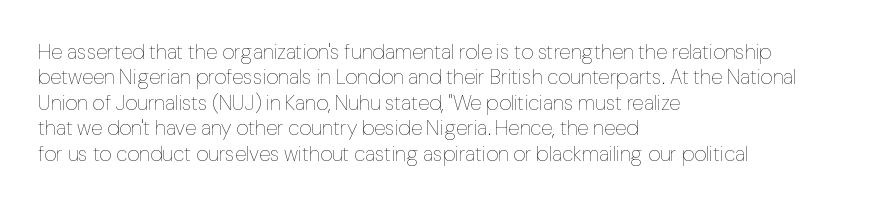
The image shows 21 px text type, upright; set left-aligned, line spacing 1.21x, normal letter spacing, not underlined.
